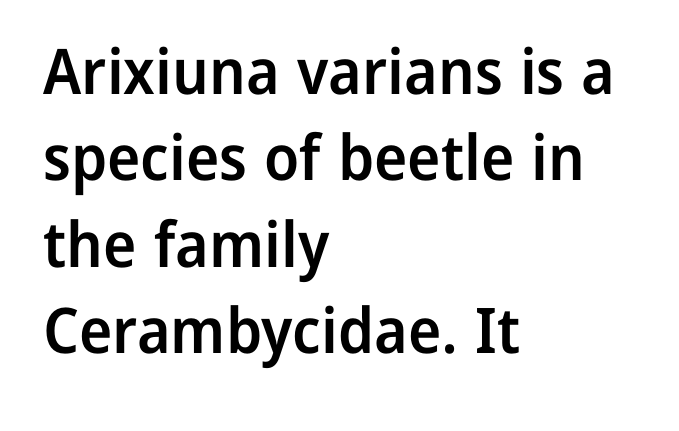
{"serif": "no", "italic": "no", "bold": "semi", "weight": "semibold", "width": "normal", "stroke_contrast": "low", "x_height": "medium", "monospaced": "no", "underline": "no", "align": "left", "line_spacing": "normal", "line_spacing_ratio": 1.37, "letter_spacing": "normal", "letter_spacing_em": 0.0, "glyph_px": 63}
